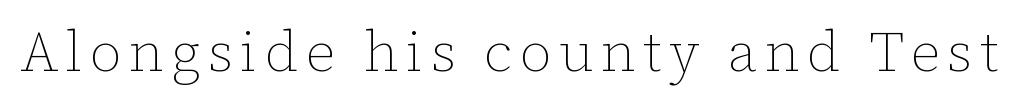
Q: Is the text bold? A: No.
Q: Is the text italic (slanted)? A: No, it is upright.
Q: Is the text underlined? A: No.
Q: Width (condensed, normal, or wide)? A: Normal.
Q: Stroke contrast? A: Low.
Q: x-height? A: Medium.
Q: Monospaced? A: No.
